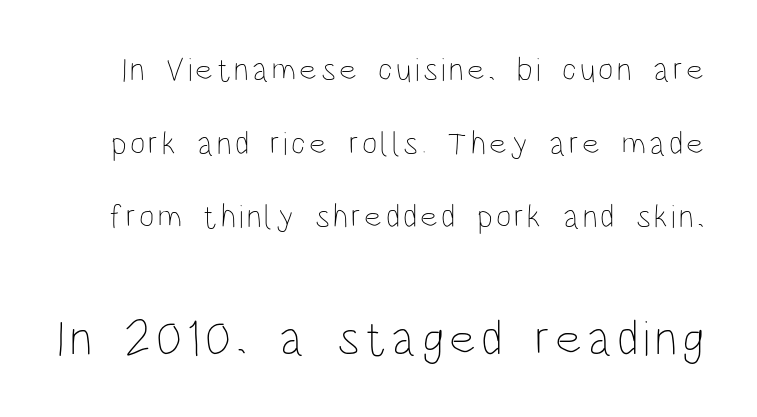
{"italic": "no", "bold": "no", "weight": "thin", "width": "condensed", "stroke_contrast": "low", "x_height": "large", "monospaced": "no", "underline": "no", "line_spacing": "loose", "line_spacing_ratio": 2.23, "larger_block": "second", "size_ratio": 1.52, "glyph_px": 50}
